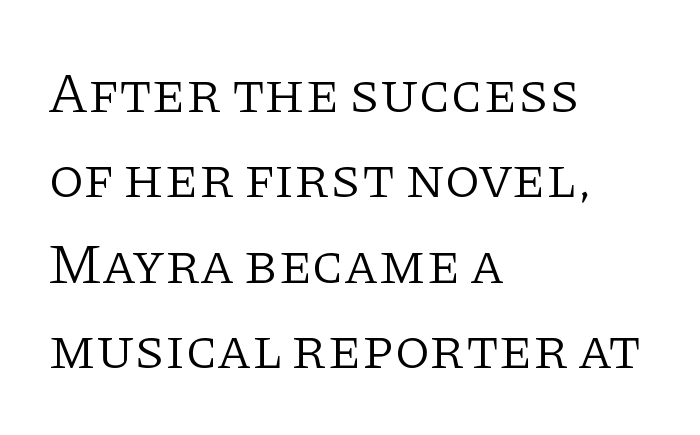
{"serif": "yes", "italic": "no", "bold": "no", "weight": "light", "width": "normal", "stroke_contrast": "low", "x_height": "large", "monospaced": "no", "underline": "no", "align": "left", "line_spacing": "normal", "line_spacing_ratio": 1.5, "letter_spacing": "normal", "letter_spacing_em": 0.0, "glyph_px": 57}
